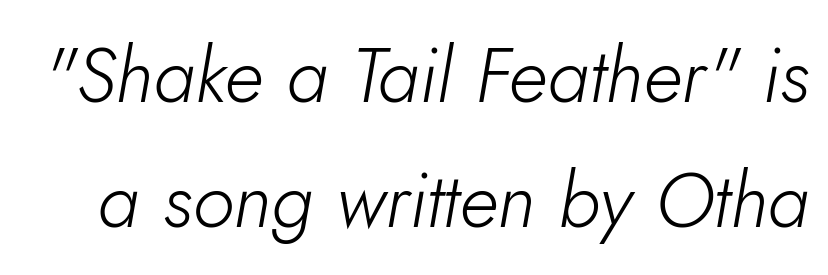
{"italic": "yes", "lean": "right", "slant_degrees": 5, "bold": "no", "weight": "light", "width": "normal", "stroke_contrast": "low", "x_height": "small", "monospaced": "no", "underline": "no", "line_spacing": "normal", "line_spacing_ratio": 1.62, "letter_spacing": "normal", "letter_spacing_em": 0.0, "glyph_px": 77}
